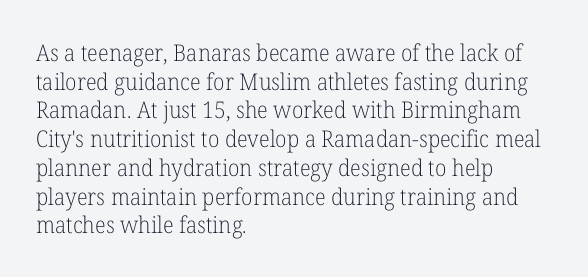
Q: Is the text bold? A: No.
Q: Is the text italic (slanted)? A: No, it is upright.
Q: Is the text underlined? A: No.
Q: How is the paragraph aligned? A: Left-aligned.
Q: Is the spacing between letters normal or unusually wide? A: Normal.
Q: Is the spacing between lines tight, normal or loose? A: Normal.
